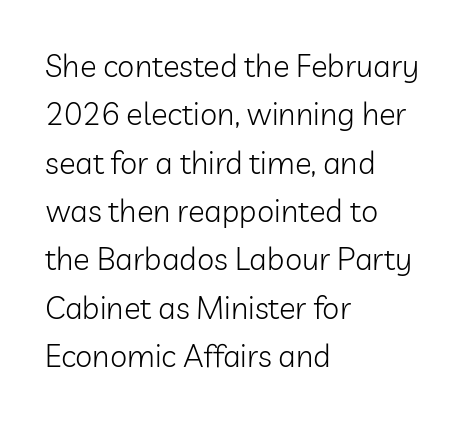
The image shows 31 px light sans-serif type, upright; set left-aligned, normal line spacing (1.56x), normal letter spacing, not underlined; low stroke contrast and a medium x-height.
